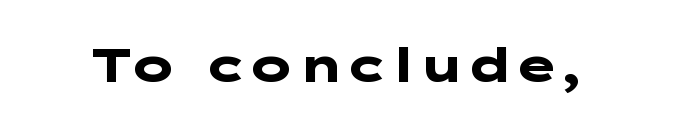
The image shows 48 px heavy, wide sans-serif type, upright; set normal letter spacing, not underlined; low stroke contrast and a medium x-height.
